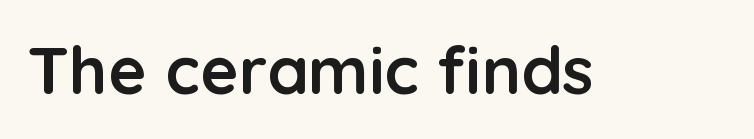
Q: Is the text bold? A: Yes.
Q: Is the text italic (slanted)? A: No, it is upright.
Q: Is the typeface a serif or a sans-serif typeface? A: Sans-serif.
Q: Is the text underlined? A: No.
Q: Is the spacing between letters normal or unusually wide? A: Normal.
Q: Width (condensed, normal, or wide)? A: Normal.
Q: Stroke contrast? A: Low.
Q: x-height? A: Medium.
Q: Monospaced? A: No.
